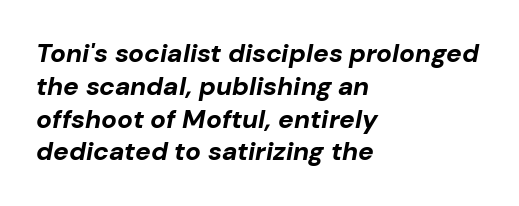
The rag falls on the right side of this text block. Interline gaps are of average width in this sample. Characters are canted at an angle relative to the baseline's perpendicular. The specimen omits any rule beneath the text block's lines. Compared with typical body copy, the letter spacing here is the same.
